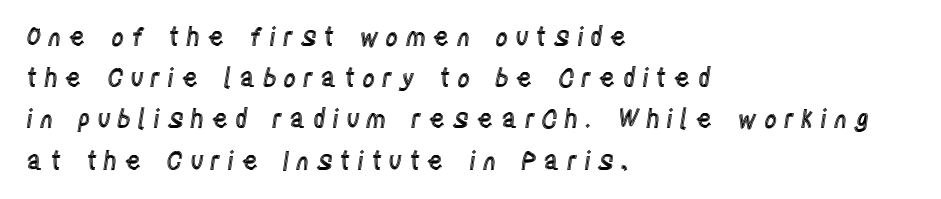
Is there much room between lines? A standard amount, neither cramped nor airy. Which margin do the lines hug? The left one — the right edge is uneven. Nobody drew a line under any word here.
